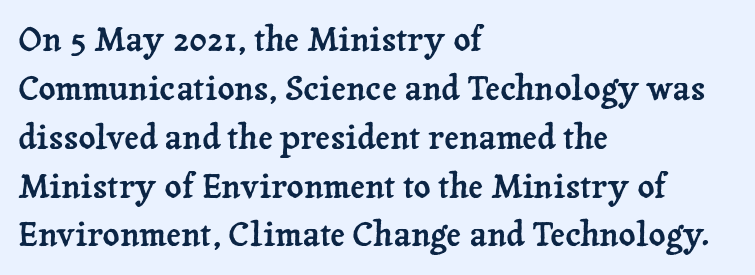
Q: Is the text italic (slanted)? A: No, it is upright.
Q: Is the typeface a serif or a sans-serif typeface? A: Serif.
Q: Is the text underlined? A: No.
Q: How is the paragraph aligned? A: Left-aligned.
Q: Is the spacing between letters normal or unusually wide? A: Normal.
Q: Is the spacing between lines tight, normal or loose? A: Normal.
Q: Width (condensed, normal, or wide)? A: Normal.
Q: Stroke contrast? A: Low.
Q: x-height? A: Medium.
Q: Monospaced? A: No.
